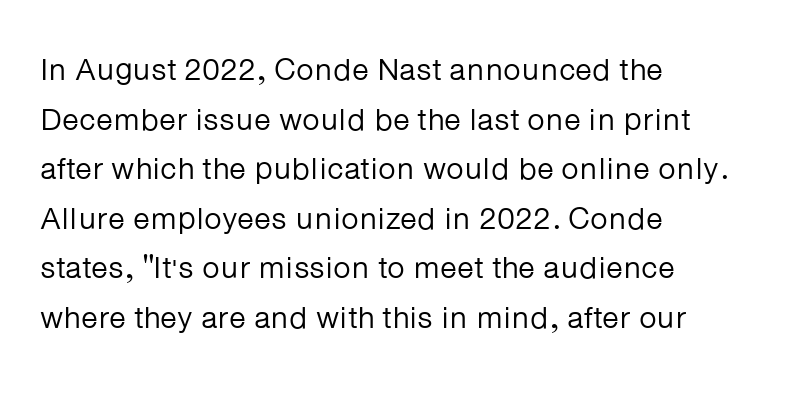
Q: Is the text bold? A: No.
Q: Is the text italic (slanted)? A: No, it is upright.
Q: Is the typeface a serif or a sans-serif typeface? A: Sans-serif.
Q: Is the text underlined? A: No.
Q: How is the paragraph aligned? A: Left-aligned.
Q: Is the spacing between letters normal or unusually wide? A: Normal.
Q: Is the spacing between lines tight, normal or loose? A: Normal.
Q: Width (condensed, normal, or wide)? A: Normal.
Q: Stroke contrast? A: Low.
Q: x-height? A: Medium.
Q: Monospaced? A: No.
